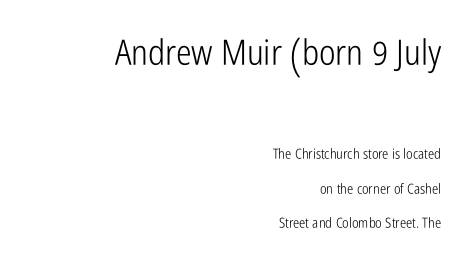
The image shows 35 px light, condensed sans-serif type, upright; set right-aligned, loose line spacing (2.48x), normal letter spacing, not underlined; the first (top) block is 2.5x larger; low stroke contrast and a medium x-height.
